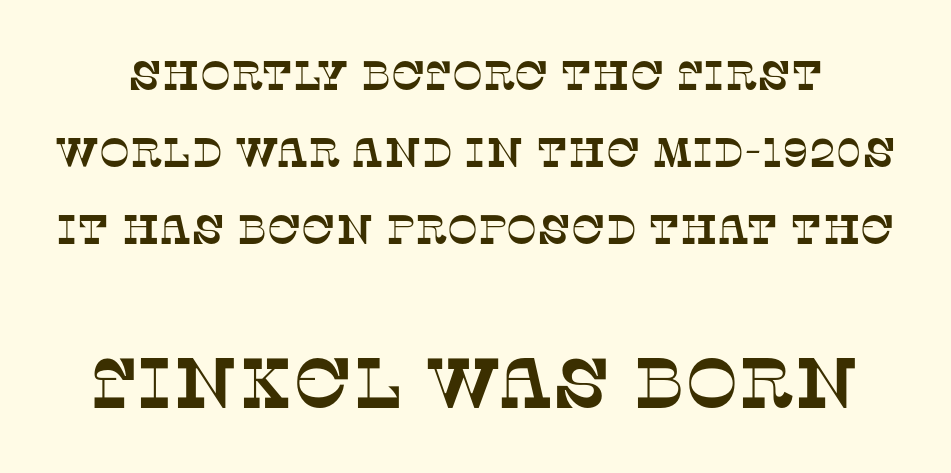
{"serif": "yes", "width": "normal", "stroke_contrast": "low", "x_height": "large", "monospaced": "no", "underline": "no", "line_spacing_ratio": 1.88, "letter_spacing": "normal", "letter_spacing_em": 0.0, "larger_block": "second", "size_ratio": 1.73, "glyph_px": 71}
